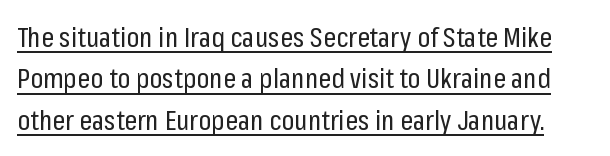
Caption: lettering with a line underneath. Varying glyph widths throughout — classic text-font behaviour. The axis of the letterforms is exactly vertical. Regarding leading, the lines here are spaced in the standard way.
